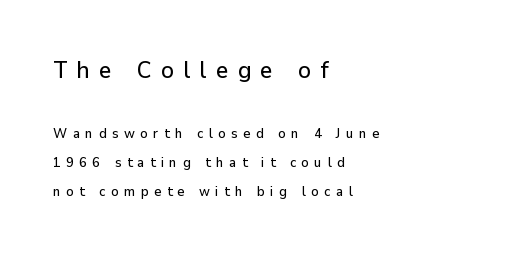
{"italic": "no", "underline": "no", "align": "left", "line_spacing": "loose", "line_spacing_ratio": 2.1, "letter_spacing": "wide", "letter_spacing_em": 0.39, "larger_block": "first", "size_ratio": 1.71, "glyph_px": 24}
